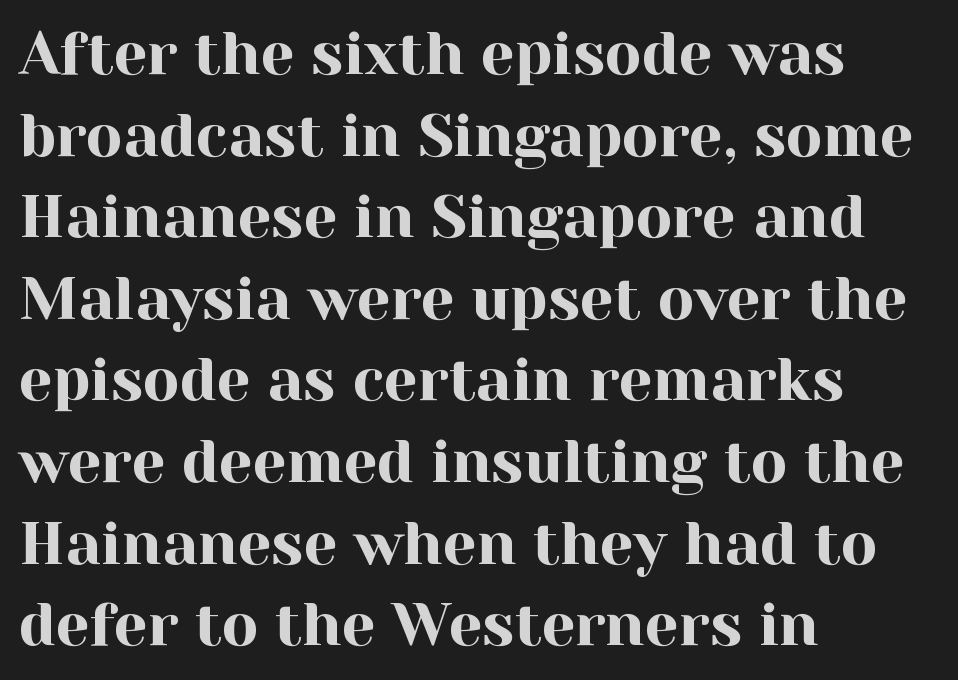
Little horizontal feet cap the strokes, marking this as serif type. Does the copy run flush right? No — it runs flush left. Ascenders rise straight up at ninety degrees. Each word holds together tightly as a unit, with standard inter-letter gaps. Glance below the letters and you will spot only blank space.
